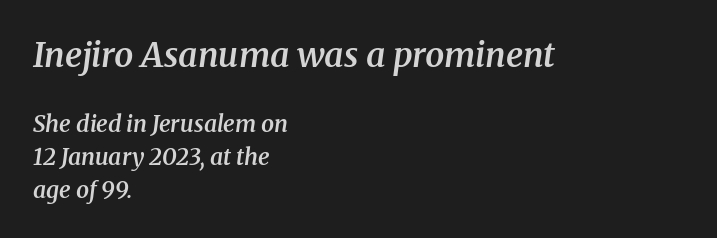
Looks like regular typesetting: each glyph gets only the width it needs. No word sits above an underline. It's the slanting kind of type. You could call the tracking neutral — neither tight nor loose. Stroke thickness is moderately raised; the sample reads as semibold. Evenly set lines give the paragraph a standard silhouette.
